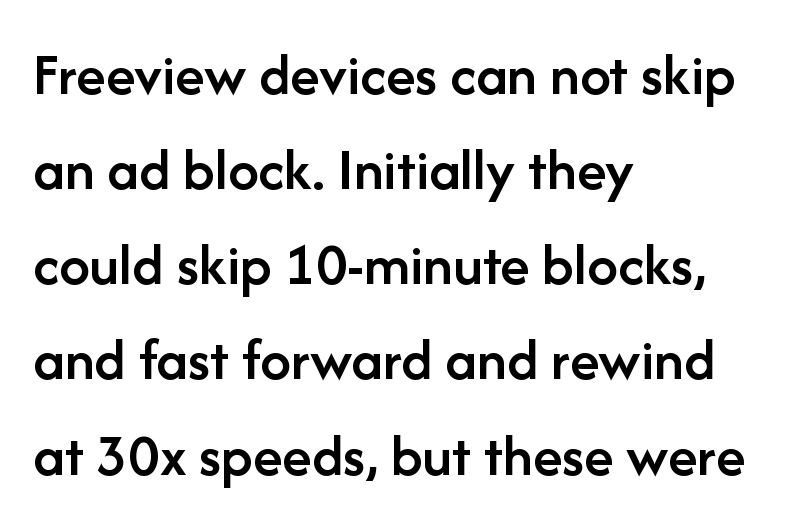
{"serif": "no", "italic": "no", "bold": "semi", "weight": "semibold", "width": "normal", "stroke_contrast": "low", "x_height": "medium", "monospaced": "no", "underline": "no", "align": "left", "line_spacing": "normal", "line_spacing_ratio": 1.56, "letter_spacing": "normal", "letter_spacing_em": 0.0, "glyph_px": 61}
